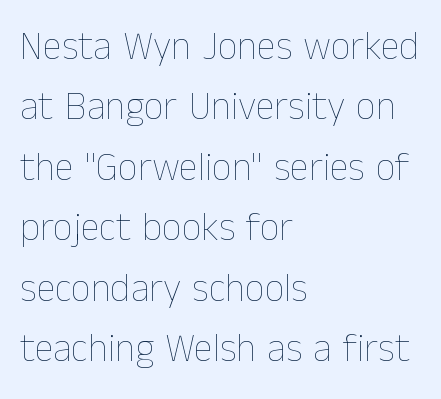
Q: Is the text bold? A: No.
Q: Is the text italic (slanted)? A: No, it is upright.
Q: Is the text underlined? A: No.
Q: How is the paragraph aligned? A: Left-aligned.
Q: Is the spacing between letters normal or unusually wide? A: Normal.
Q: Is the spacing between lines tight, normal or loose? A: Normal.
Q: Width (condensed, normal, or wide)? A: Normal.
Q: Stroke contrast? A: Low.
Q: x-height? A: Medium.
Q: Monospaced? A: No.
